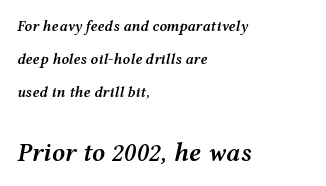
Q: Is the text bold? A: Semi-bold.
Q: Is the text italic (slanted)? A: Yes, it leans right by about 12 degrees.
Q: Is the text underlined? A: No.
Q: How is the paragraph aligned? A: Left-aligned.
Q: Is the spacing between letters normal or unusually wide? A: Normal.
Q: Is the spacing between lines tight, normal or loose? A: Loose.
Q: Which block of text is set in a larger size, the first (top) or the second (bottom)? A: The second (bottom) one.
